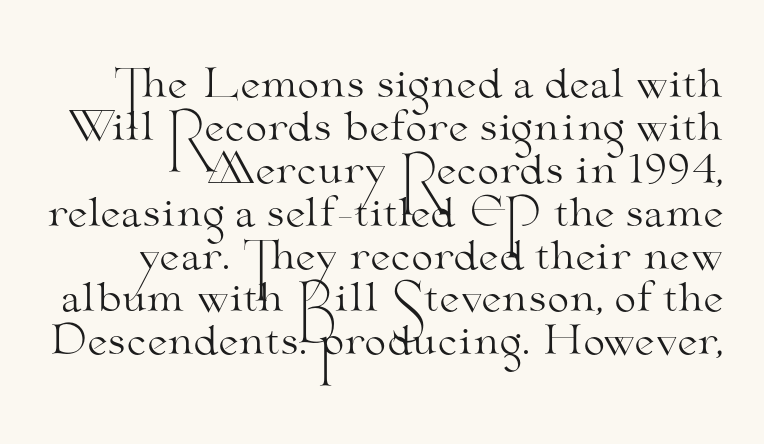
You could call the tracking neutral — neither tight nor loose. A light-to-regular cut is what we see here. The glyphs are unaccompanied by any horizontal stroke below them. This sample uses an upright cut, with every glyph sitting square on the baseline.
